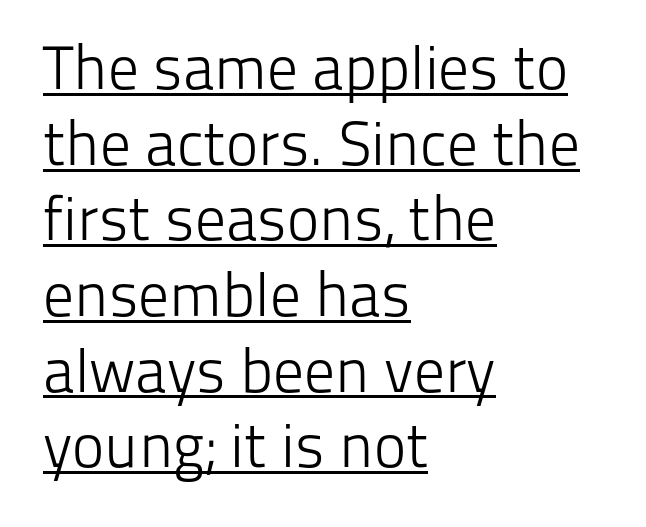
Q: Is the text bold? A: No.
Q: Is the text italic (slanted)? A: No, it is upright.
Q: Is the typeface a serif or a sans-serif typeface? A: Sans-serif.
Q: Is the text underlined? A: Yes.
Q: How is the paragraph aligned? A: Left-aligned.
Q: Is the spacing between letters normal or unusually wide? A: Normal.
Q: Width (condensed, normal, or wide)? A: Normal.
Q: Stroke contrast? A: Low.
Q: x-height? A: Medium.
Q: Monospaced? A: No.
